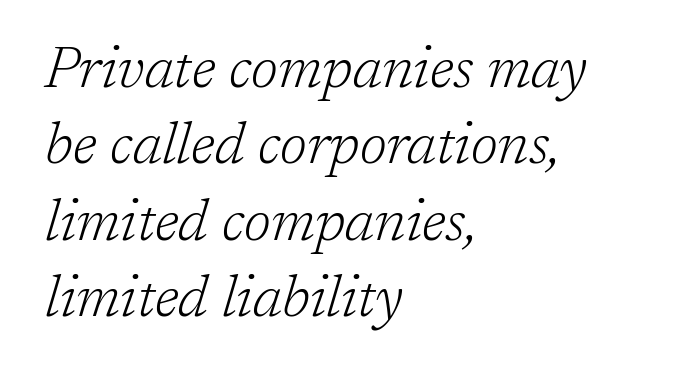
{"serif": "yes", "italic": "yes", "lean": "right", "slant_degrees": 17, "bold": "no", "weight": "light", "width": "normal", "stroke_contrast": "low", "x_height": "medium", "monospaced": "no", "underline": "no", "align": "left", "line_spacing": "normal", "line_spacing_ratio": 1.34, "letter_spacing": "normal", "letter_spacing_em": 0.0, "glyph_px": 57}
